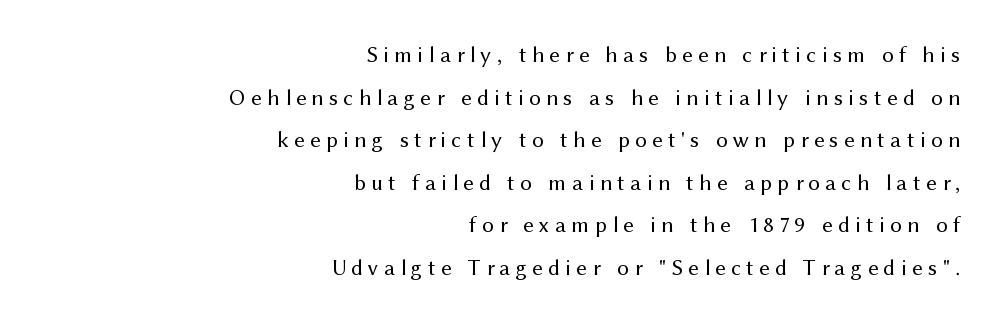
The image shows 23 px text type, upright; set right-aligned, line spacing 1.85x, unusually wide letter spacing (+0.23 em), not underlined.
